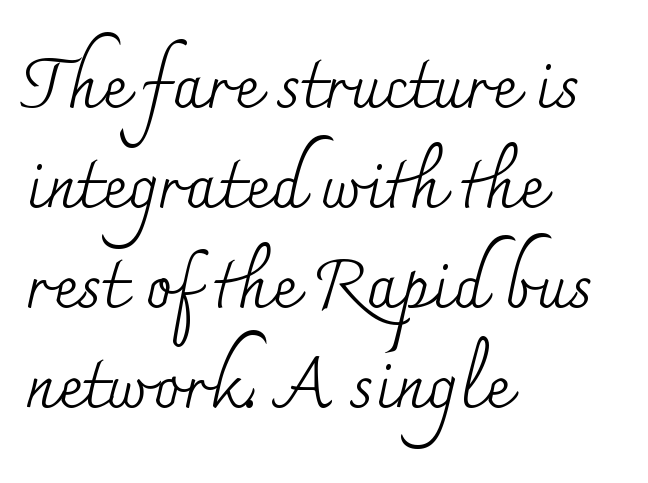
The image shows 69 px regular-weight serif type; set left-aligned, normal line spacing (1.45x), normal letter spacing, not underlined; medium stroke contrast and a small x-height.
